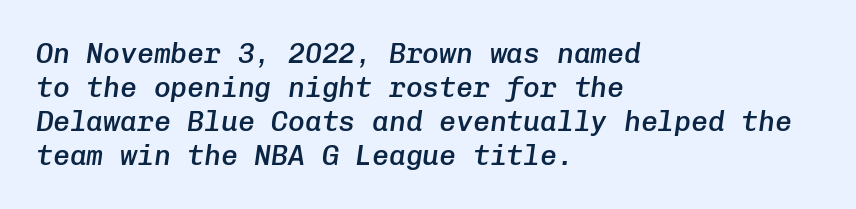
{"italic": "yes", "lean": "right", "slant_degrees": 8, "bold": "semi", "weight": "semibold", "width": "normal", "stroke_contrast": "low", "x_height": "medium", "monospaced": "yes", "underline": "no", "align": "left", "line_spacing_ratio": 1.22, "letter_spacing": "normal", "letter_spacing_em": 0.0, "glyph_px": 28}
